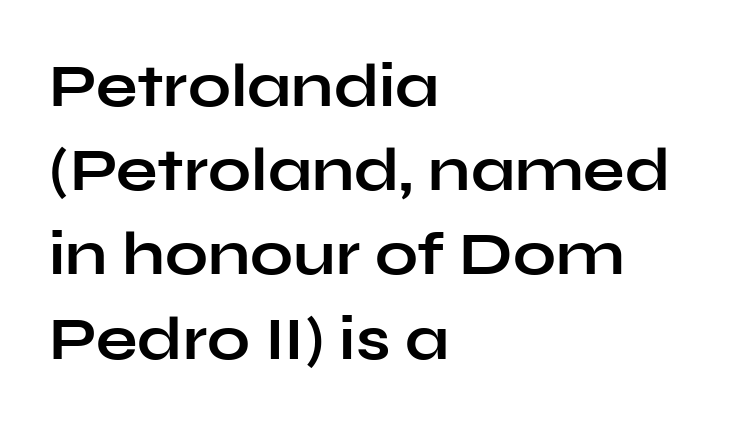
The image shows 61 px bold, wide sans-serif type, upright; set left-aligned, normal line spacing (1.38x), normal letter spacing, not underlined; low stroke contrast and a medium x-height.
